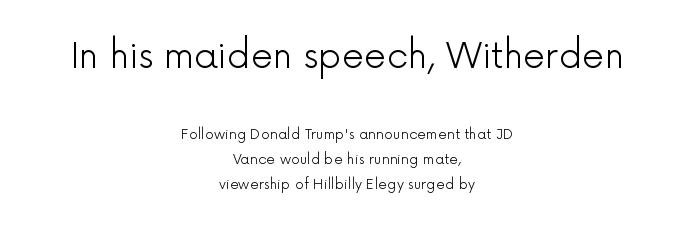
Caption: face not bold, strokes unweighted. This layout puts the oversized block above and the modest block below. Note the varied advance widths — an 'i' is clearly narrower than an 'm'. Check the space under the baseline: it is left empty.
